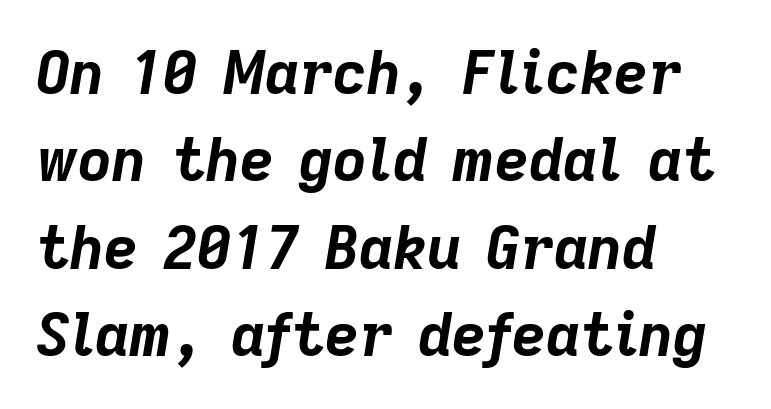
Q: Is the text bold? A: Yes.
Q: Is the text italic (slanted)? A: Yes, it leans right by about 9 degrees.
Q: Is the text underlined? A: No.
Q: How is the paragraph aligned? A: Left-aligned.
Q: Is the spacing between letters normal or unusually wide? A: Normal.
Q: Is the spacing between lines tight, normal or loose? A: Normal.
Q: Width (condensed, normal, or wide)? A: Normal.
Q: Stroke contrast? A: Low.
Q: x-height? A: Medium.
Q: Monospaced? A: No.
